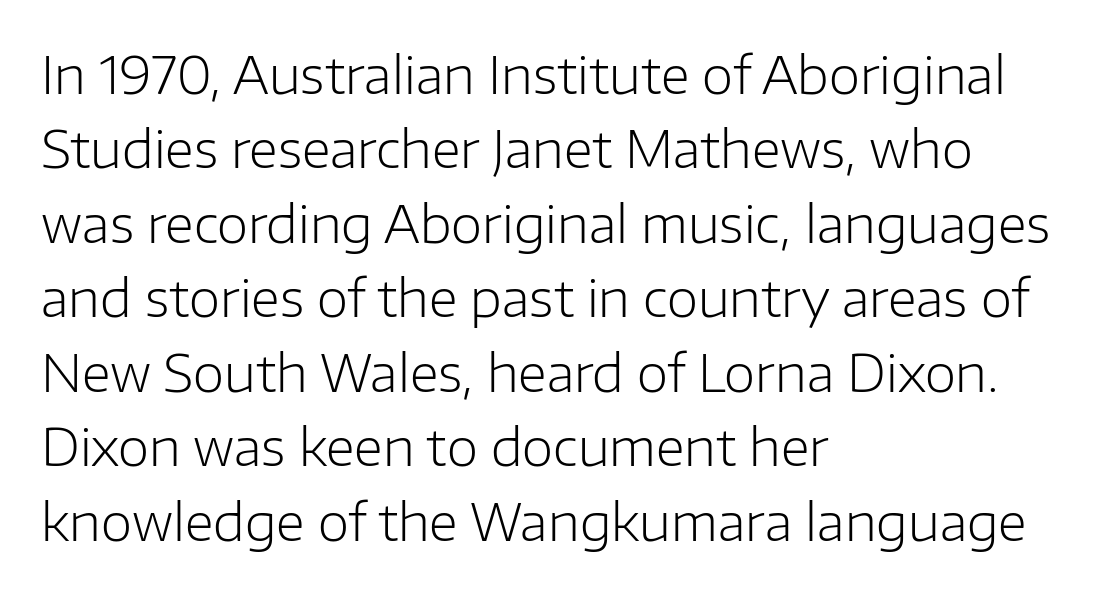
The image shows 51 px light sans-serif type, upright; set left-aligned, normal line spacing (1.46x), normal letter spacing, not underlined; low stroke contrast and a medium x-height.
